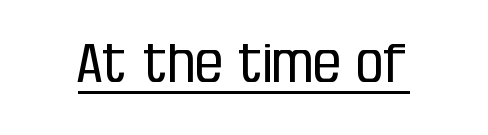
Q: Is the text bold? A: No.
Q: Is the text italic (slanted)? A: No, it is upright.
Q: Is the typeface a serif or a sans-serif typeface? A: Sans-serif.
Q: Is the text underlined? A: Yes.
Q: Is the spacing between letters normal or unusually wide? A: Normal.
Q: Width (condensed, normal, or wide)? A: Condensed.
Q: Stroke contrast? A: Low.
Q: x-height? A: Large.
Q: Monospaced? A: No.
